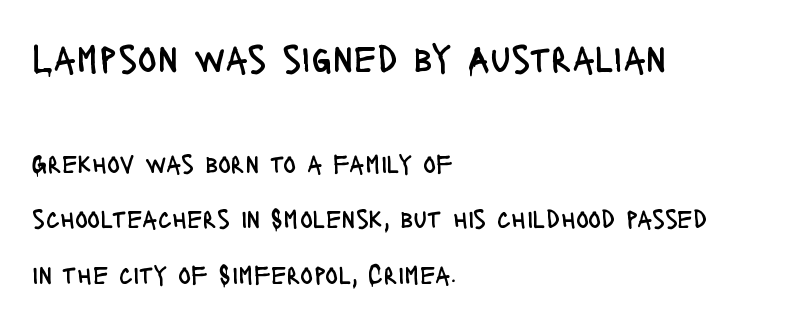
Compare the two chunks: the upper has the greater cap height. Stems and bowls with no extra thickness — not bold. Letters rest on an invisible, unmarked baseline. These lines are rendered in a variable-pitch font.
